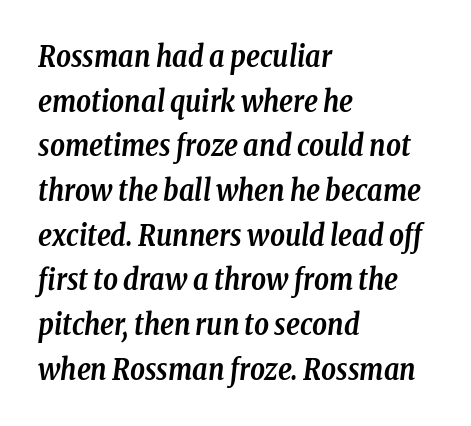
Q: Is the text bold? A: Yes.
Q: Is the text italic (slanted)? A: Yes, it leans right by about 8 degrees.
Q: Is the typeface a serif or a sans-serif typeface? A: Serif.
Q: Is the text underlined? A: No.
Q: How is the paragraph aligned? A: Left-aligned.
Q: Is the spacing between letters normal or unusually wide? A: Normal.
Q: Is the spacing between lines tight, normal or loose? A: Normal.
Q: Width (condensed, normal, or wide)? A: Condensed.
Q: Stroke contrast? A: Low.
Q: x-height? A: Medium.
Q: Monospaced? A: No.
